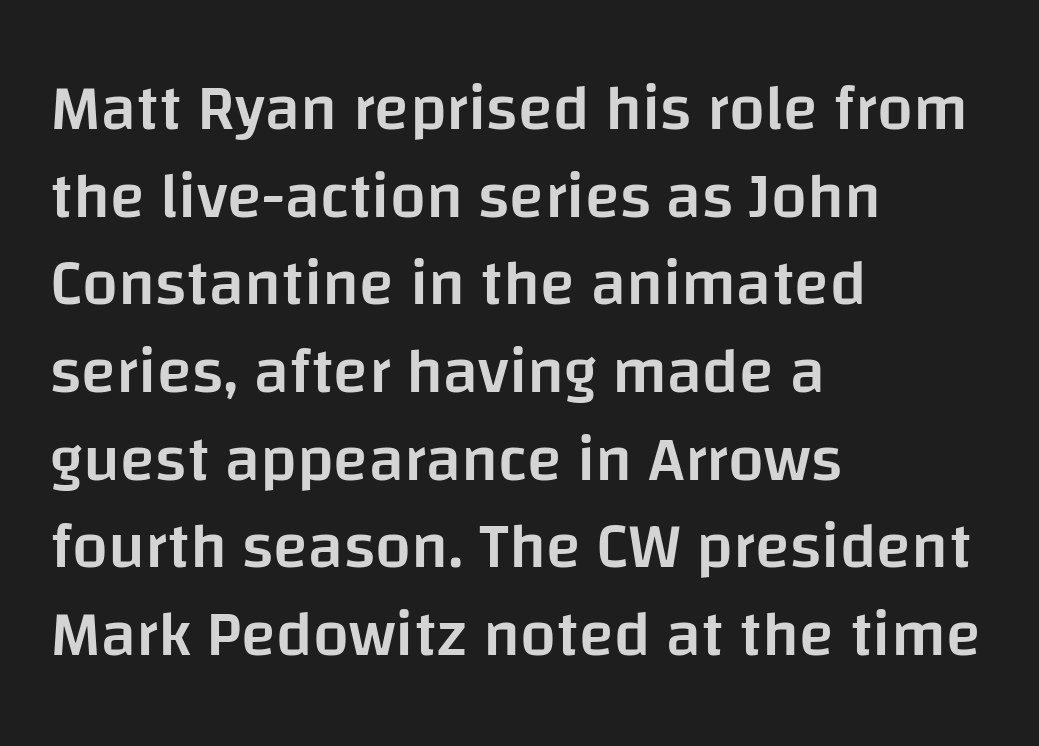
The image shows 64 px semibold sans-serif type, upright; set left-aligned, normal line spacing (1.37x), normal letter spacing, not underlined; low stroke contrast and a large x-height.
